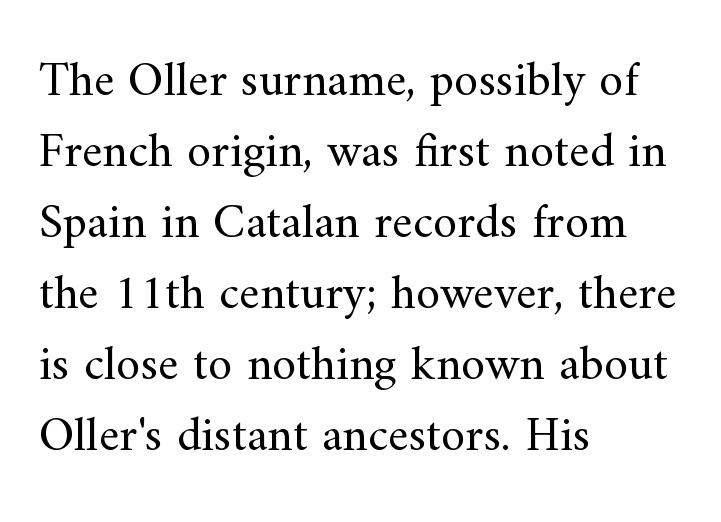
{"serif": "yes", "italic": "no", "bold": "no", "weight": "regular", "width": "normal", "stroke_contrast": "medium", "x_height": "small", "monospaced": "no", "underline": "no", "align": "left", "line_spacing": "normal", "line_spacing_ratio": 1.45, "letter_spacing": "normal", "letter_spacing_em": 0.0, "glyph_px": 49}
